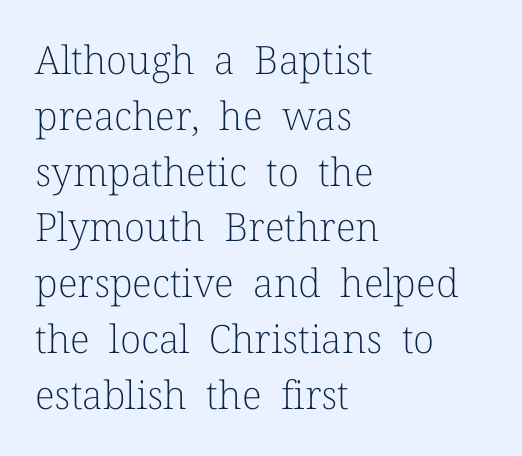
{"serif": "yes", "italic": "no", "bold": "no", "weight": "light", "width": "normal", "stroke_contrast": "low", "x_height": "medium", "monospaced": "no", "underline": "no", "align": "left", "line_spacing": "normal", "line_spacing_ratio": 1.43, "letter_spacing": "normal", "letter_spacing_em": 0.0, "glyph_px": 39}
